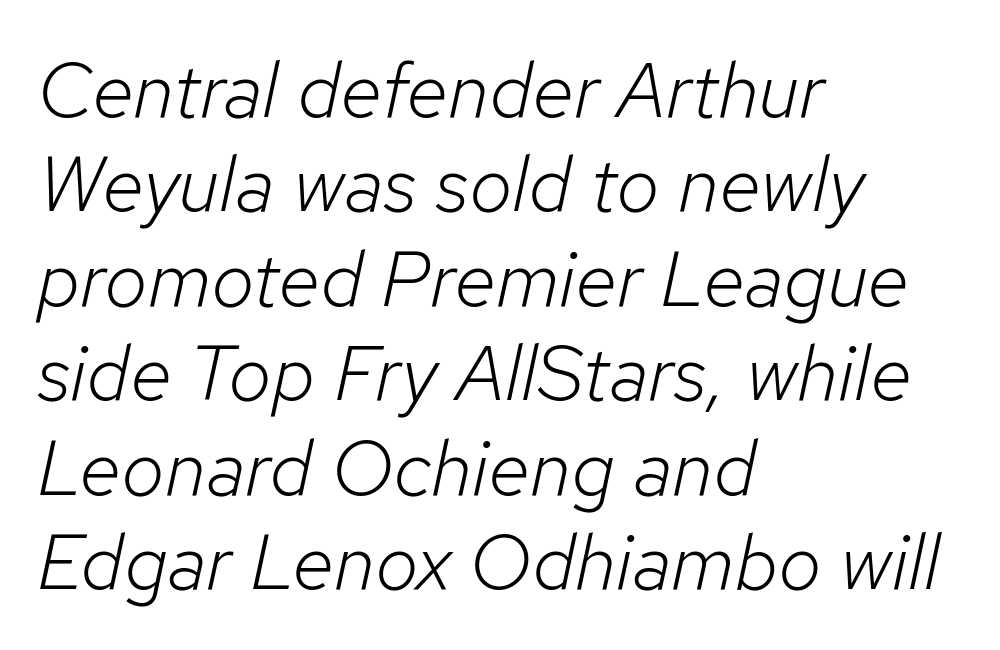
{"italic": "yes", "lean": "right", "slant_degrees": 12, "bold": "no", "weight": "light", "width": "normal", "stroke_contrast": "low", "x_height": "medium", "monospaced": "no", "underline": "no", "align": "left", "line_spacing_ratio": 1.21, "letter_spacing": "normal", "letter_spacing_em": 0.0, "glyph_px": 78}
